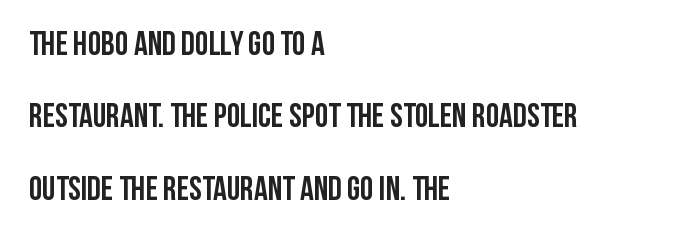
These lines keep a tight, regular rhythm from letter to letter. The typography opts for an upright posture over an oblique one. This sample has the flowing, uneven cadence of proportional lettering. Each new line begins a long way beneath the previous one. This rendering employs a face without finishing strokes, i.e., a sans-serif.
